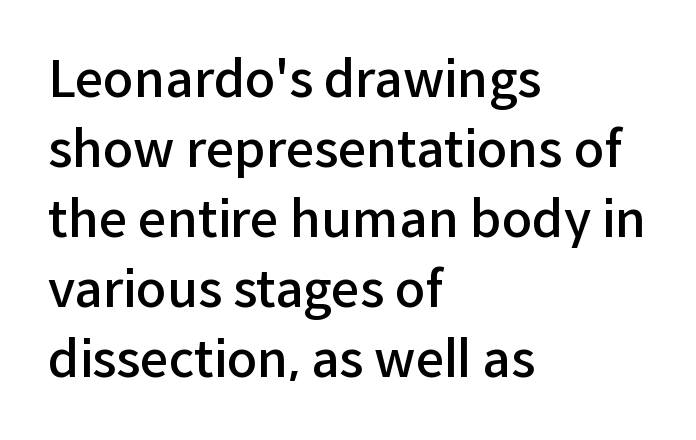
The image shows 50 px semibold sans-serif type, upright; set left-aligned, normal line spacing (1.4x), normal letter spacing, not underlined; low stroke contrast and a medium x-height.
